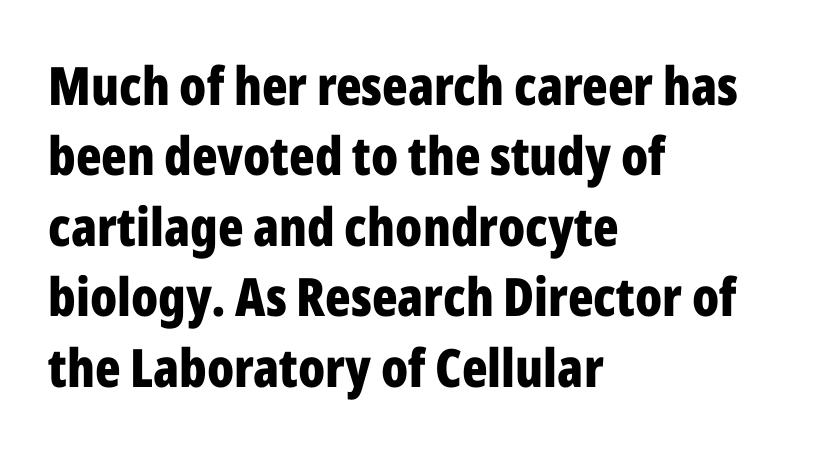
The image shows 53 px bold, condensed sans-serif type, upright; set left-aligned, normal line spacing (1.33x), normal letter spacing, not underlined; low stroke contrast and a medium x-height.
